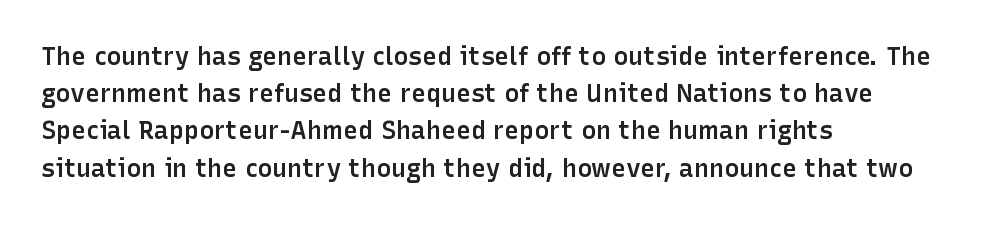
Normally led — the rows are evenly, conventionally spaced. Strokes here are thickened, but only to semibold level. Tracking value appears to be zero — textbook default spacing. A roman cut, with each character standing at attention. Teacher's note: observe the even left margin — that is flush-left alignment.
